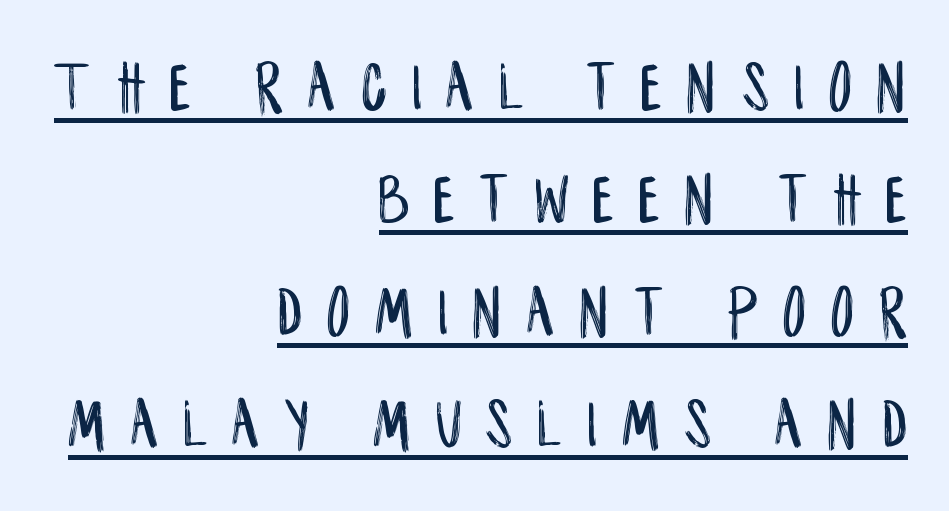
Vertically, the passage feels balanced, rows spaced as you'd expect. Type style note: lacks serifs. Upright lettering throughout. Inter-character spacing is expanded well beyond the font's built-in metrics.
